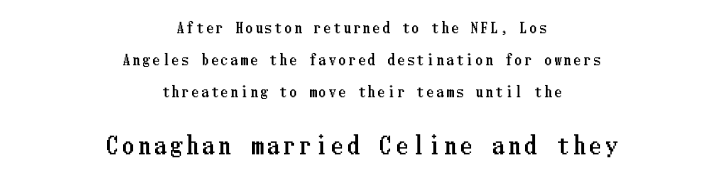
Q: Is the text italic (slanted)? A: No, it is upright.
Q: Is the text underlined? A: No.
Q: How is the paragraph aligned? A: Centered.
Q: Is the spacing between letters normal or unusually wide? A: Unusually wide.
Q: Is the spacing between lines tight, normal or loose? A: Loose.
Q: Which block of text is set in a larger size, the first (top) or the second (bottom)? A: The second (bottom) one.
